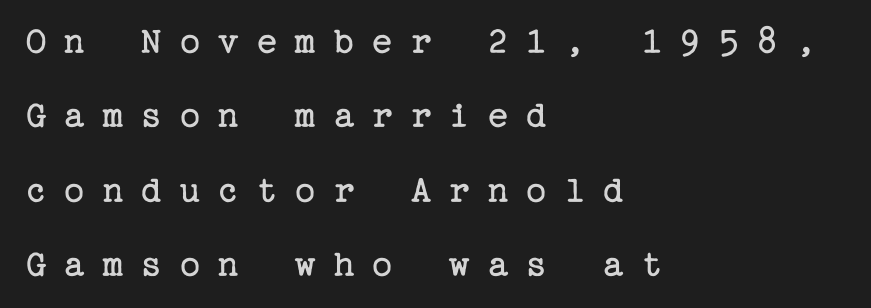
The image shows 39 px regular-weight serif type, upright; set left-aligned, loose line spacing (1.91x), unusually wide letter spacing (+0.44 em), not underlined; low stroke contrast and a medium x-height.
